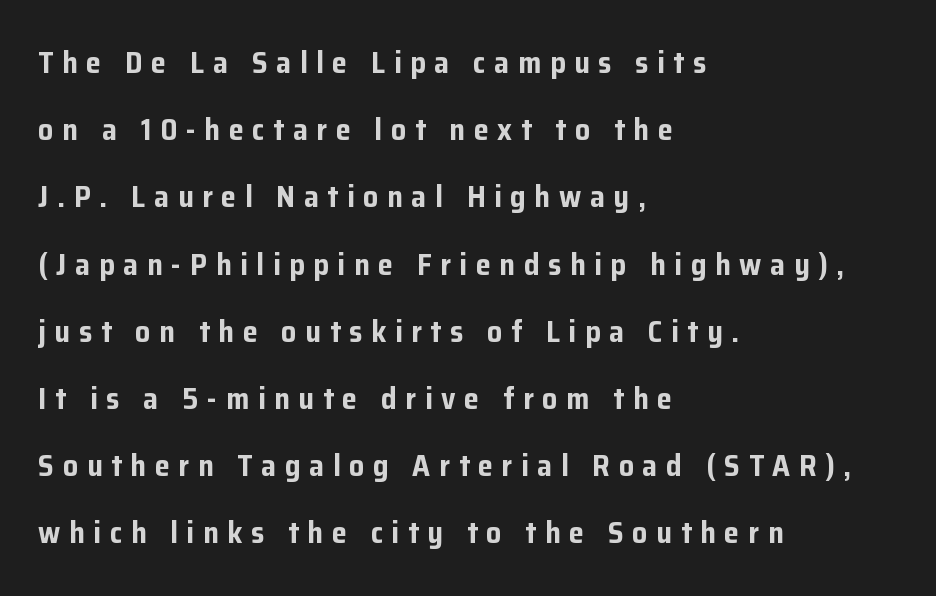
The image shows 30 px bold sans-serif type, upright; set left-aligned, loose line spacing (2.24x), unusually wide letter spacing (+0.29 em), not underlined; low stroke contrast and a medium x-height.
